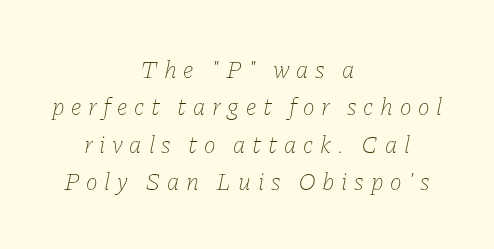
Q: Is the text bold? A: No.
Q: Is the text italic (slanted)? A: Yes, it leans right by about 11 degrees.
Q: Is the text underlined? A: No.
Q: How is the paragraph aligned? A: Centered.
Q: Is the spacing between letters normal or unusually wide? A: Unusually wide.
Q: Is the spacing between lines tight, normal or loose? A: Normal.
